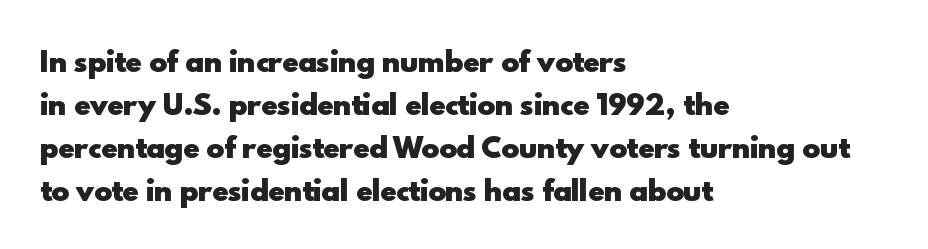
The image shows 27 px bold type, upright; set left-aligned, normal line spacing (1.59x), normal letter spacing, not underlined.
